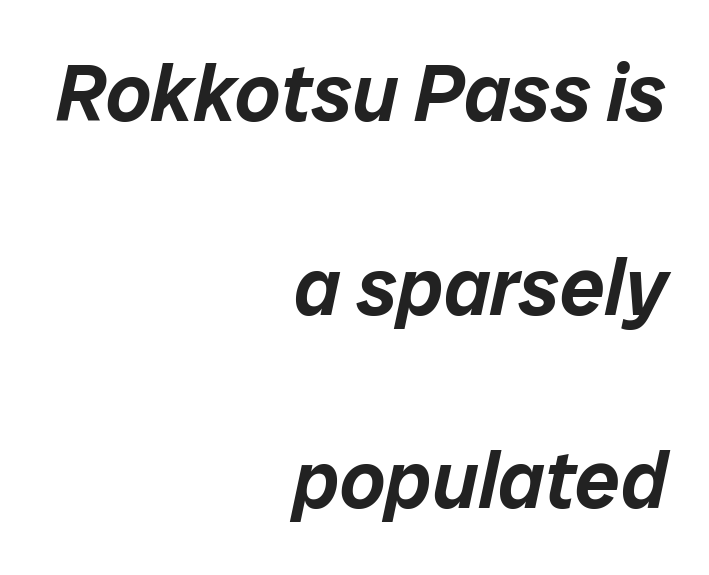
The image shows 80 px text type, italic (leaning right); set right-aligned, loose line spacing (2.42x), normal letter spacing, not underlined; low stroke contrast and a medium x-height.
